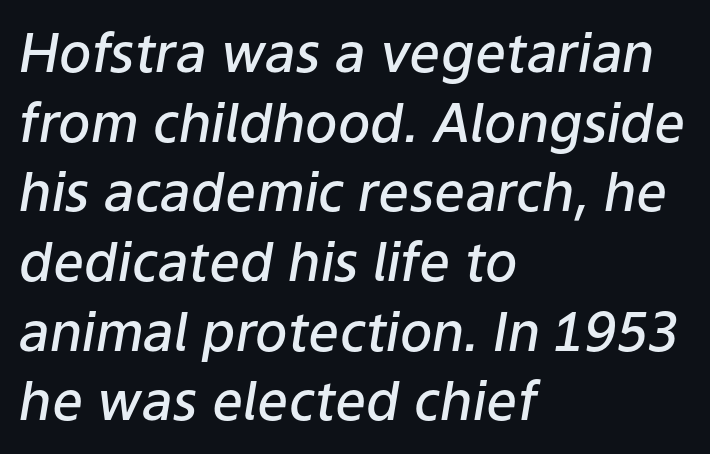
The image shows 54 px semibold type, italic (leaning right); set left-aligned, normal line spacing (1.29x), normal letter spacing, not underlined; low stroke contrast and a medium x-height.
